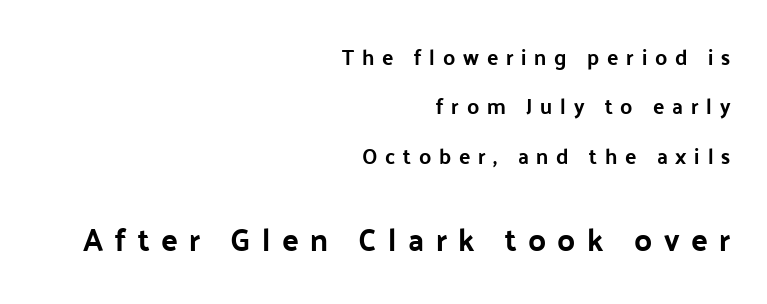
The image shows 31 px bold sans-serif type, upright; set right-aligned, loose line spacing (2.35x), unusually wide letter spacing (+0.37 em), not underlined; the second (bottom) block is 1.48x larger; low stroke contrast and a medium x-height.
